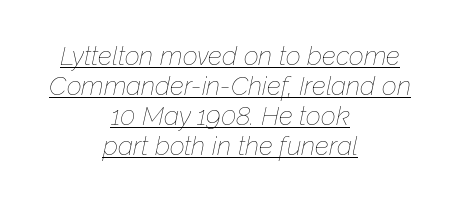
Underline: present. Letters have the restrained weight of plain body copy at most. Layout note: lines centered. Observe the lean: these are italic letterforms. These lines keep a tight, regular rhythm from letter to letter.
